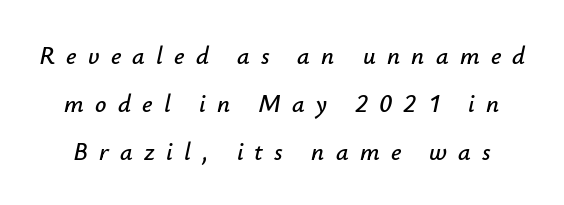
Q: Is the text italic (slanted)? A: Yes, it leans right by about 12 degrees.
Q: Is the text underlined? A: No.
Q: Is the spacing between letters normal or unusually wide? A: Unusually wide.
Q: Is the spacing between lines tight, normal or loose? A: Loose.
